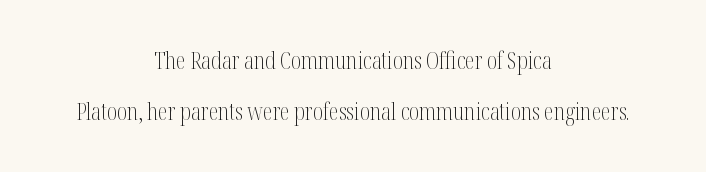
{"italic": "no", "bold": "no", "underline": "no", "align": "center", "line_spacing": "loose", "line_spacing_ratio": 2.13, "letter_spacing": "normal", "letter_spacing_em": 0.0, "glyph_px": 24}
